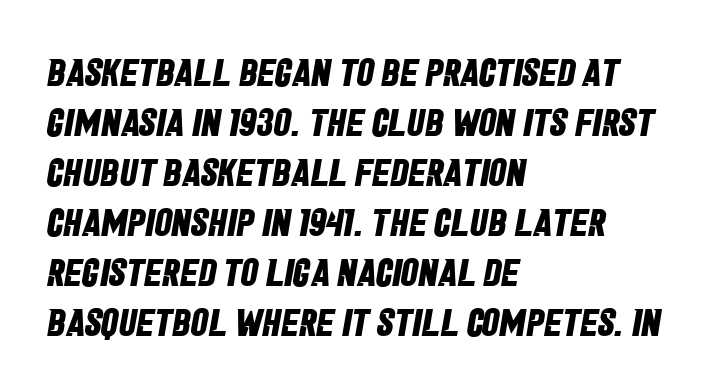
{"serif": "no", "bold": "yes", "weight": "bold", "width": "condensed", "stroke_contrast": "low", "x_height": "large", "monospaced": "no", "underline": "no", "align": "left", "line_spacing": "normal", "line_spacing_ratio": 1.28, "letter_spacing": "normal", "letter_spacing_em": 0.0, "glyph_px": 39}
